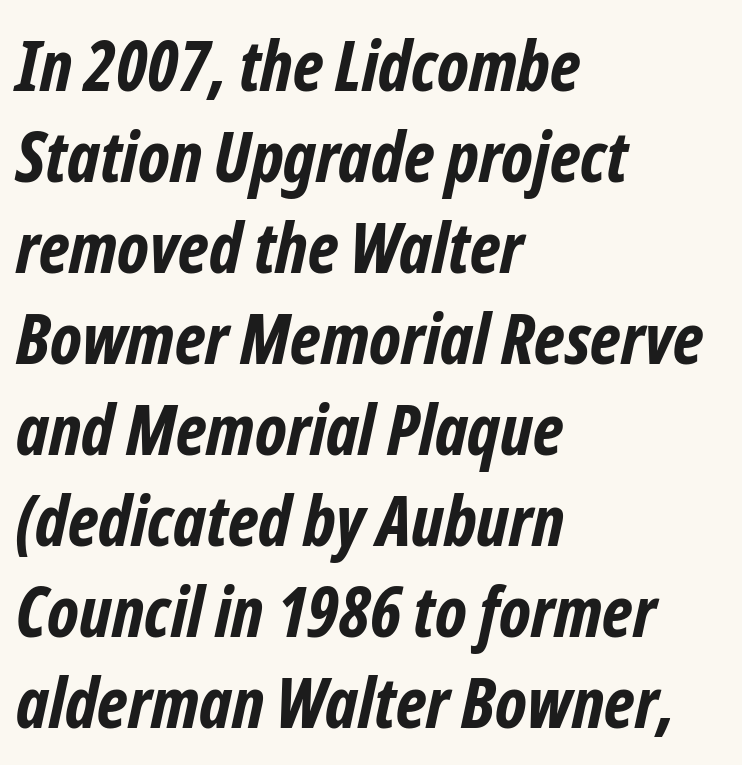
Q: Is the text bold? A: Yes.
Q: Is the typeface a serif or a sans-serif typeface? A: Sans-serif.
Q: Is the text underlined? A: No.
Q: How is the paragraph aligned? A: Left-aligned.
Q: Is the spacing between letters normal or unusually wide? A: Normal.
Q: Is the spacing between lines tight, normal or loose? A: Normal.
Q: Width (condensed, normal, or wide)? A: Condensed.
Q: Stroke contrast? A: Low.
Q: x-height? A: Medium.
Q: Monospaced? A: No.
